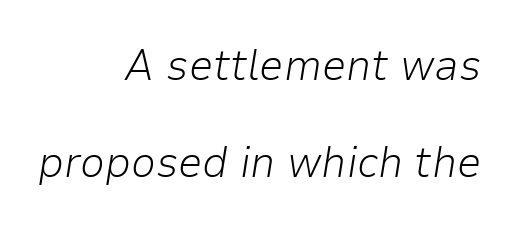
Q: Is the text bold? A: No.
Q: Is the text italic (slanted)? A: Yes, it leans right by about 9 degrees.
Q: Is the text underlined? A: No.
Q: How is the paragraph aligned? A: Right-aligned.
Q: Is the spacing between letters normal or unusually wide? A: Normal.
Q: Is the spacing between lines tight, normal or loose? A: Loose.
Q: Width (condensed, normal, or wide)? A: Normal.
Q: Stroke contrast? A: Low.
Q: x-height? A: Medium.
Q: Monospaced? A: No.
